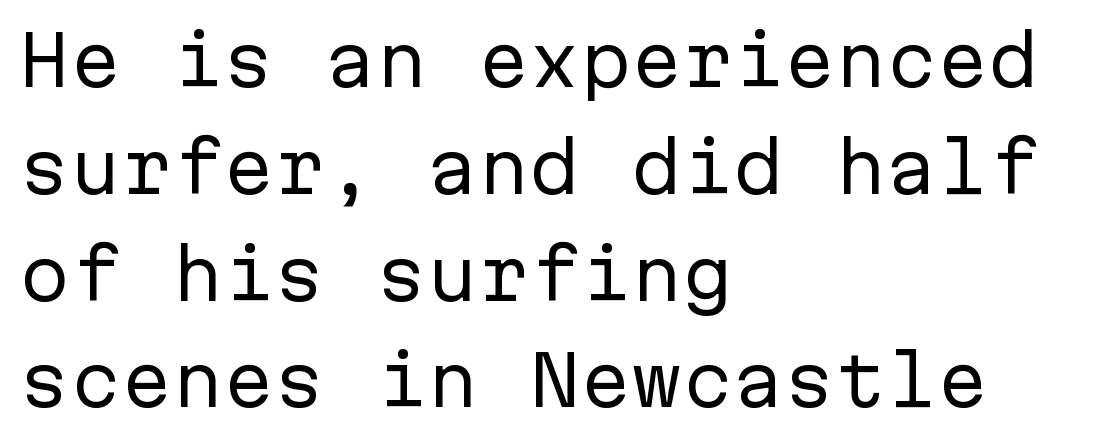
{"serif": "no", "italic": "no", "bold": "no", "weight": "regular", "width": "normal", "stroke_contrast": "low", "x_height": "medium", "monospaced": "yes", "underline": "no", "align": "left", "line_spacing": "normal", "line_spacing_ratio": 1.57, "letter_spacing": "normal", "letter_spacing_em": 0.0, "glyph_px": 68}
